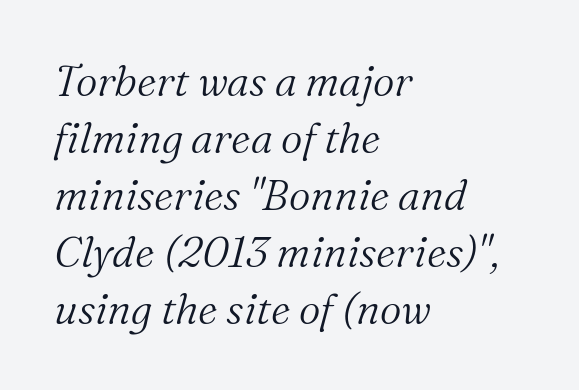
Horizontally, the lines are justified to the leading edge only. What's the leading like? Ordinary, nothing unusual. The specimen omits any rule beneath the text block's lines. No chunkiness to these letters — they're not bold. Varying glyph widths throughout — classic text-font behaviour.
